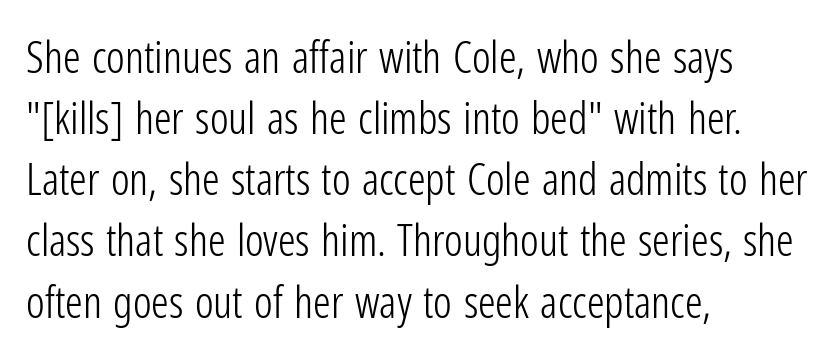
Q: Is the text bold? A: No.
Q: Is the text italic (slanted)? A: No, it is upright.
Q: Is the typeface a serif or a sans-serif typeface? A: Sans-serif.
Q: Is the text underlined? A: No.
Q: How is the paragraph aligned? A: Left-aligned.
Q: Is the spacing between letters normal or unusually wide? A: Normal.
Q: Is the spacing between lines tight, normal or loose? A: Normal.
Q: Width (condensed, normal, or wide)? A: Condensed.
Q: Stroke contrast? A: Low.
Q: x-height? A: Medium.
Q: Monospaced? A: No.
